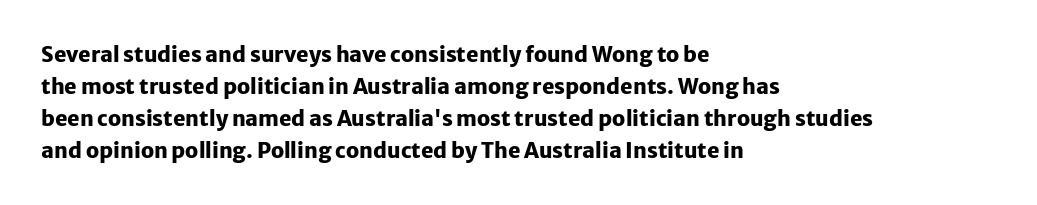
The type sits square on the baseline with zero lean. Summary of weight: heavy, a full bold. Interline gaps are of average width in this sample. The type is set solid horizontally, with unmodified tracking. Underline: absent.
